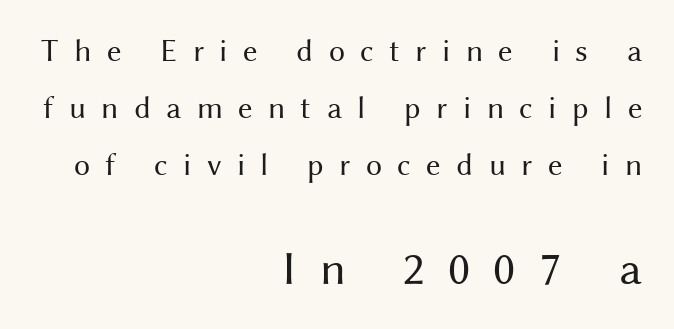
Posture: straight, roman, zero tilt. The passage shown is not underscored anywhere. Students, note that the glyphs here are deliberately spaced far apart. Varying glyph widths throughout — classic text-font behaviour. This rendering uses right alignment, leaving the left contour irregular. Top chunk: small. Bottom chunk: large.
